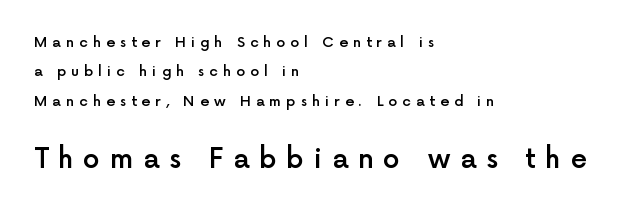
Q: Is the text bold? A: Semi-bold.
Q: Is the text italic (slanted)? A: No, it is upright.
Q: Is the text underlined? A: No.
Q: How is the paragraph aligned? A: Left-aligned.
Q: Is the spacing between letters normal or unusually wide? A: Unusually wide.
Q: Is the spacing between lines tight, normal or loose? A: Loose.
Q: Which block of text is set in a larger size, the first (top) or the second (bottom)? A: The second (bottom) one.
